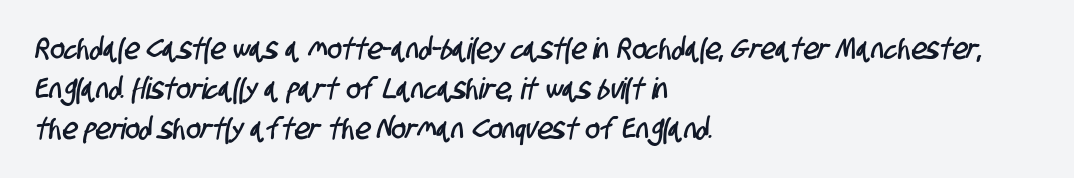
{"serif": "no", "width": "condensed", "stroke_contrast": "low", "x_height": "large", "monospaced": "no", "underline": "no", "align": "left", "line_spacing": "normal", "line_spacing_ratio": 1.33, "letter_spacing": "normal", "letter_spacing_em": 0.0, "glyph_px": 30}
